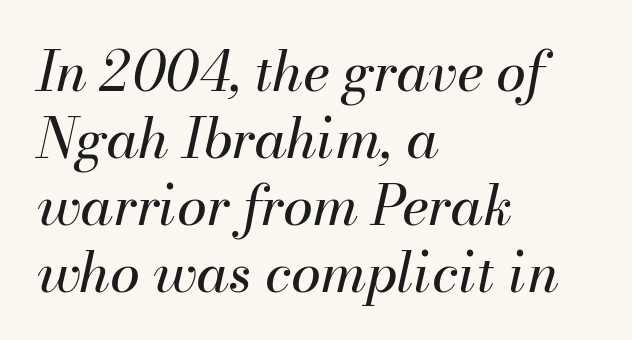
The text carries the slant typical of an italic or oblique font. This sample has the flowing, uneven cadence of proportional lettering. In CSS terms this would be text-align: left. The tracking reads as untouched default to a designer's eye. The font sits on the lighter half of the weight spectrum, regular included. Any mark beneath the type? The region is blank.
